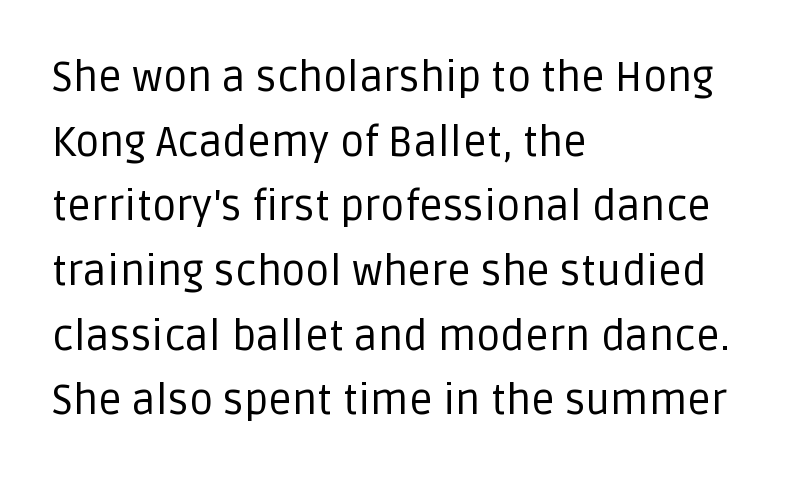
{"serif": "no", "italic": "no", "bold": "no", "weight": "regular", "width": "normal", "stroke_contrast": "low", "x_height": "large", "monospaced": "no", "underline": "no", "align": "left", "line_spacing": "normal", "line_spacing_ratio": 1.54, "letter_spacing": "normal", "letter_spacing_em": 0.0, "glyph_px": 42}
